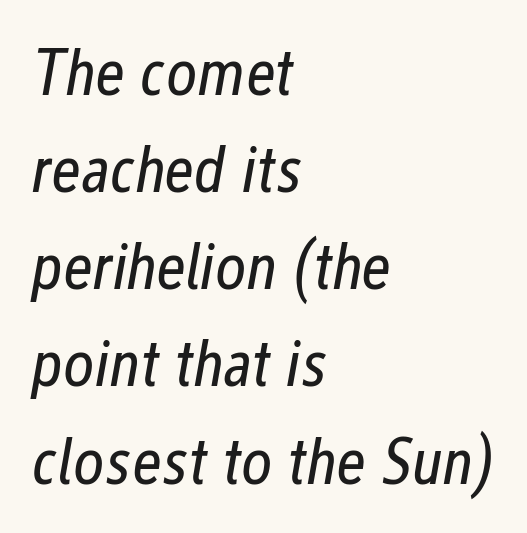
The image shows 67 px regular-weight, condensed type, italic (leaning right); set left-aligned, normal line spacing (1.45x), normal letter spacing, not underlined; low stroke contrast and a medium x-height.
